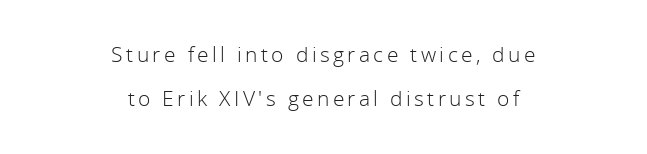
The image shows 21 px text type, upright; set centered, loose line spacing (2.1x), not underlined.
